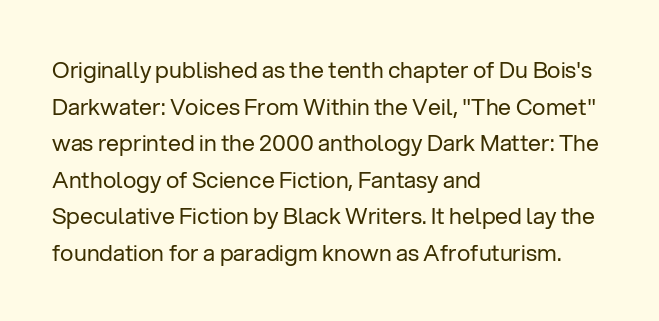
Q: Is the text bold? A: No.
Q: Is the text italic (slanted)? A: No, it is upright.
Q: Is the text underlined? A: No.
Q: How is the paragraph aligned? A: Left-aligned.
Q: Is the spacing between letters normal or unusually wide? A: Normal.
Q: Is the spacing between lines tight, normal or loose? A: Normal.
